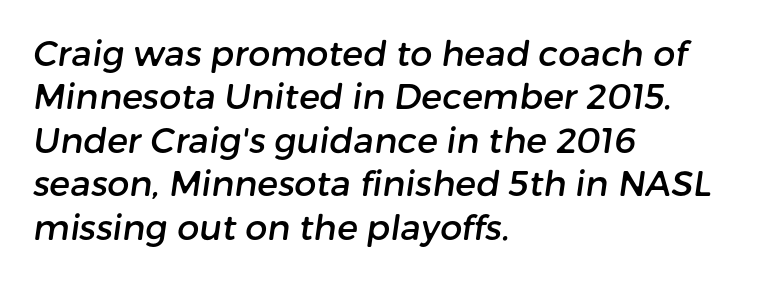
{"serif": "no", "width": "normal", "stroke_contrast": "low", "x_height": "medium", "monospaced": "no", "underline": "no", "align": "left", "line_spacing_ratio": 1.24, "letter_spacing": "normal", "letter_spacing_em": 0.0, "glyph_px": 35}
